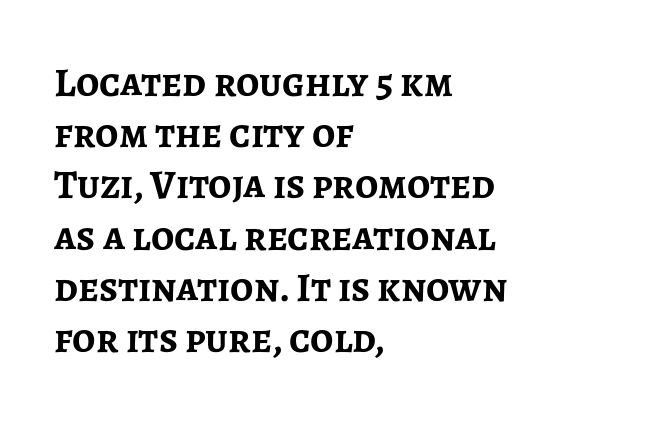
The image shows 41 px semibold sans-serif type, upright; set left-aligned, normal line spacing (1.25x), normal letter spacing, not underlined; low stroke contrast and a medium x-height.
